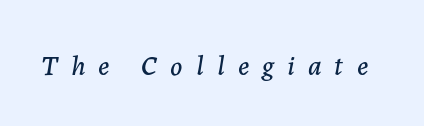
The image shows 28 px text type, italic (leaning right); set unusually wide letter spacing (+0.47 em), not underlined; low stroke contrast and a medium x-height.
